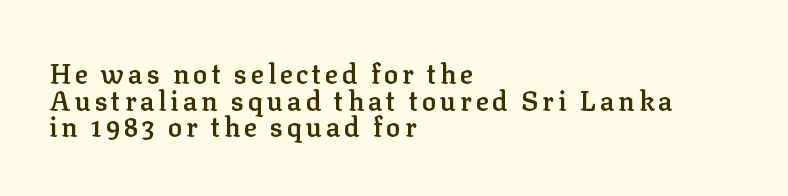
The image shows 27 px text type, upright; set left-aligned, tight line spacing (0.99x), not underlined.
